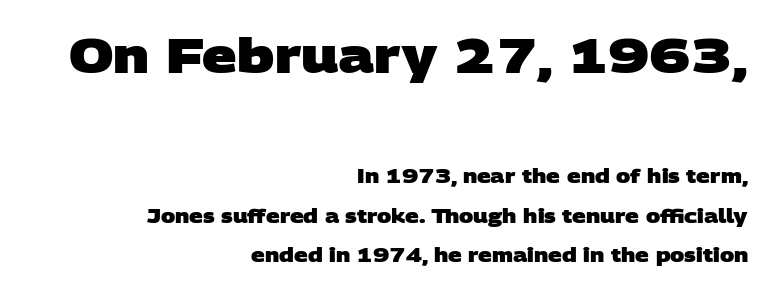
The gaps between neighbouring characters are ordinary and unremarkable. The rendering uses natural spacing where letterforms have individual widths. Every letter is thick-stroked: bold, no question. This is sans-serif lettering, the kind often seen on screens and signage.
